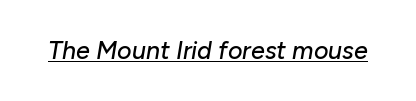
Q: Is the text italic (slanted)? A: Yes, it leans right by about 10 degrees.
Q: Is the text underlined? A: Yes.
Q: Is the spacing between letters normal or unusually wide? A: Normal.
